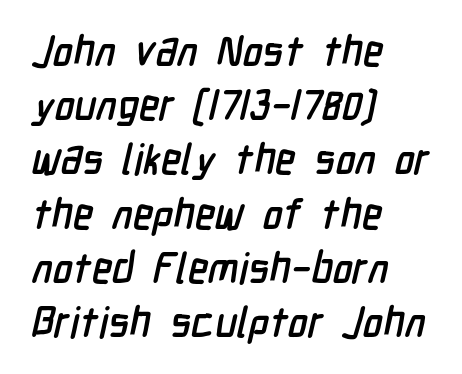
Q: Is the typeface a serif or a sans-serif typeface? A: Sans-serif.
Q: Is the text underlined? A: No.
Q: How is the paragraph aligned? A: Left-aligned.
Q: Is the spacing between letters normal or unusually wide? A: Normal.
Q: Is the spacing between lines tight, normal or loose? A: Normal.
Q: Width (condensed, normal, or wide)? A: Condensed.
Q: Stroke contrast? A: Low.
Q: x-height? A: Medium.
Q: Monospaced? A: No.
